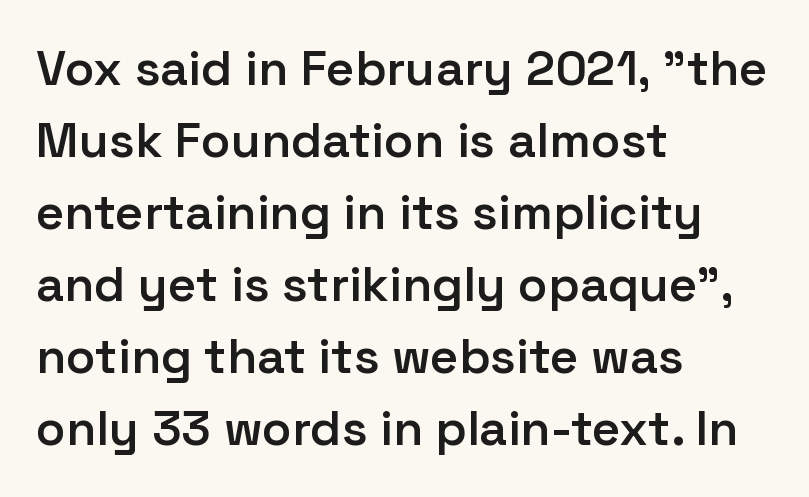
{"serif": "no", "italic": "no", "bold": "semi", "weight": "semibold", "width": "normal", "stroke_contrast": "low", "x_height": "medium", "monospaced": "no", "underline": "no", "align": "left", "line_spacing": "normal", "line_spacing_ratio": 1.47, "letter_spacing": "normal", "letter_spacing_em": 0.0, "glyph_px": 49}
